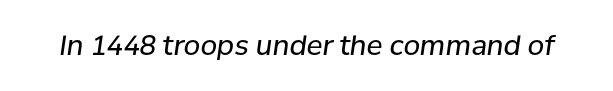
Q: Is the text bold? A: No.
Q: Is the text italic (slanted)? A: Yes, it leans right by about 8 degrees.
Q: Is the text underlined? A: No.
Q: Is the spacing between letters normal or unusually wide? A: Normal.
